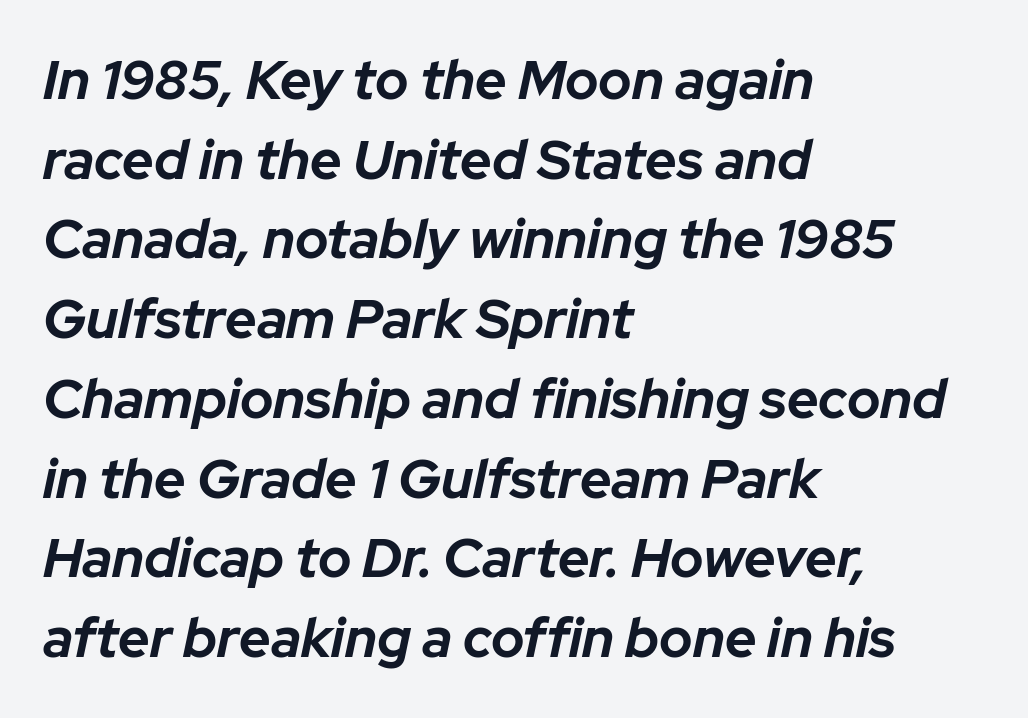
The image shows 55 px bold type, italic (leaning right); set left-aligned, normal line spacing (1.45x), normal letter spacing, not underlined; low stroke contrast and a medium x-height.
